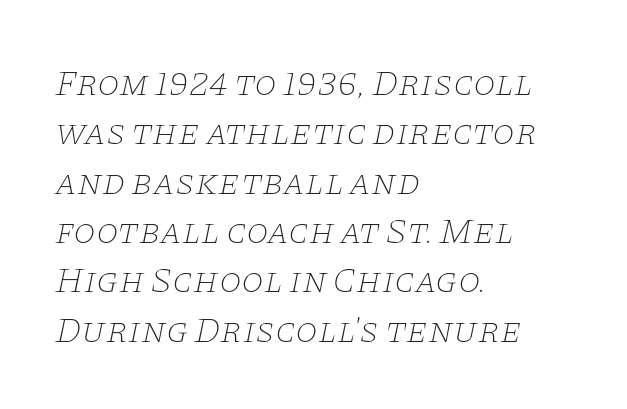
{"serif": "yes", "italic": "yes", "lean": "right", "slant_degrees": 11, "bold": "no", "weight": "thin", "width": "wide", "stroke_contrast": "low", "x_height": "large", "monospaced": "no", "underline": "no", "align": "left", "line_spacing": "normal", "line_spacing_ratio": 1.37, "letter_spacing": "normal", "letter_spacing_em": 0.0, "glyph_px": 36}
